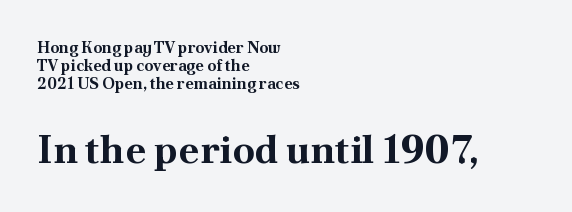
The image shows 40 px bold serif type, upright; set left-aligned, tight line spacing (1.12x), normal letter spacing, not underlined; the second (bottom) block is 2.5x larger; medium stroke contrast and a small x-height.
